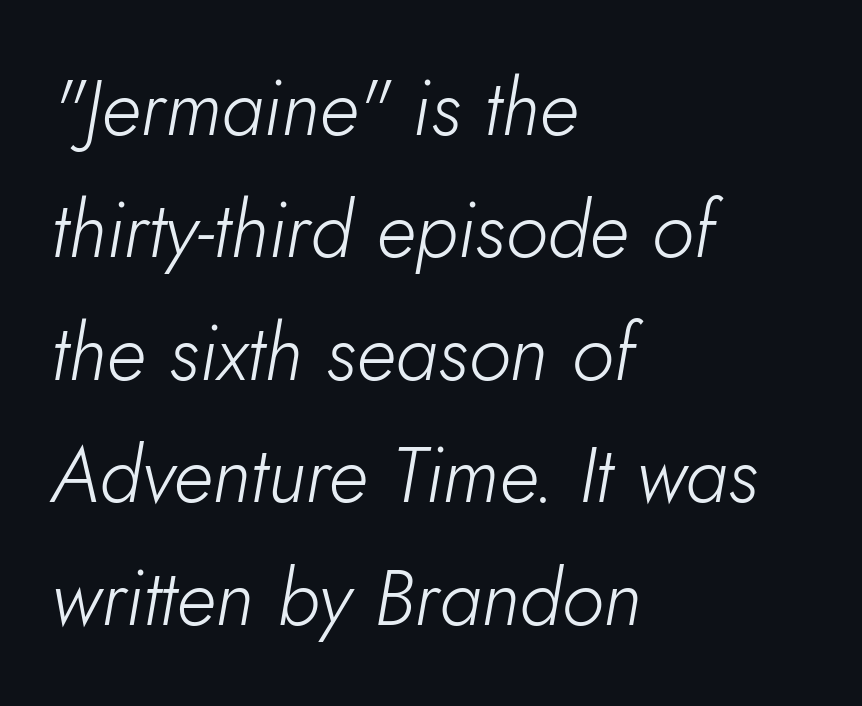
The image shows 78 px light type, italic (leaning right); set left-aligned, normal line spacing (1.57x), normal letter spacing, not underlined; low stroke contrast and a small x-height.
